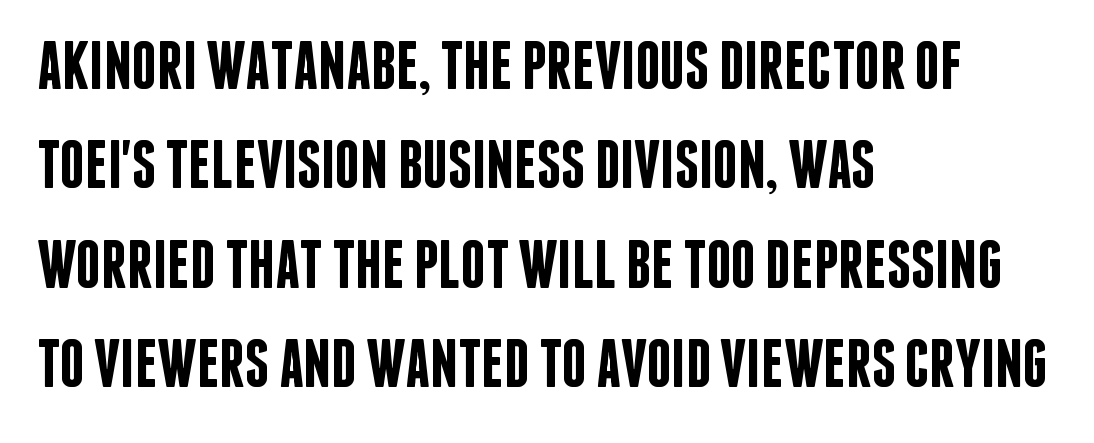
The image shows 69 px semibold, condensed sans-serif type, upright; set left-aligned, normal line spacing (1.44x), normal letter spacing, not underlined; low stroke contrast and a large x-height.
